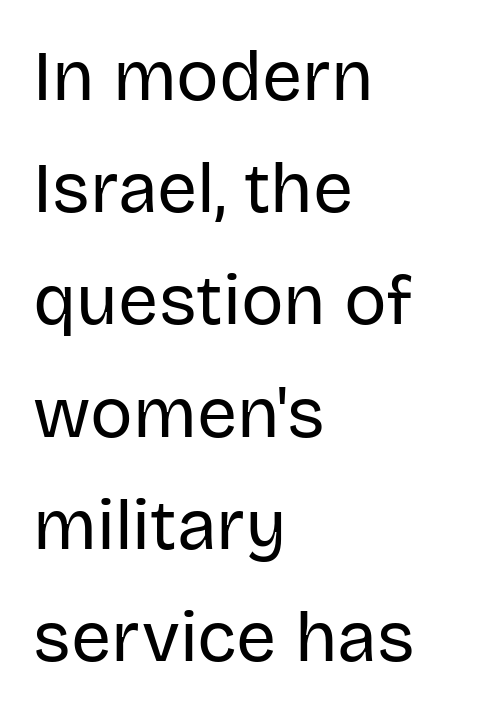
{"serif": "no", "italic": "no", "bold": "no", "weight": "regular", "width": "normal", "stroke_contrast": "low", "x_height": "large", "monospaced": "no", "underline": "no", "align": "left", "line_spacing": "normal", "line_spacing_ratio": 1.58, "letter_spacing": "normal", "letter_spacing_em": 0.0, "glyph_px": 71}
